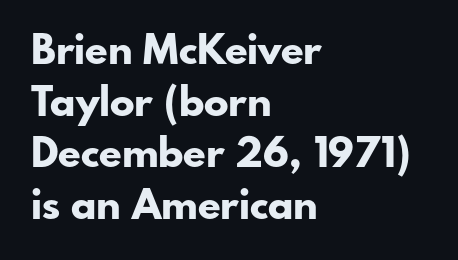
Rendered with straight, roman letterforms. Compared with typical paragraphs, the rows here are spaced about the same. Spacing between characters is what you'd get straight out of the box. Bare-footed words on every line.
